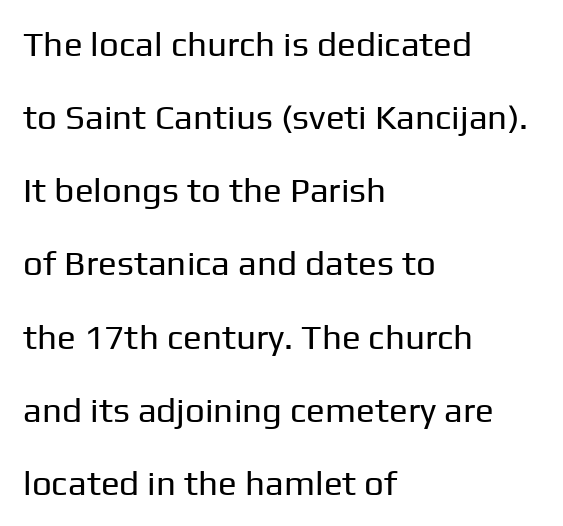
{"serif": "no", "italic": "no", "bold": "no", "weight": "regular", "width": "normal", "stroke_contrast": "low", "x_height": "medium", "monospaced": "no", "underline": "no", "align": "left", "line_spacing": "loose", "line_spacing_ratio": 2.09, "letter_spacing": "normal", "letter_spacing_em": 0.0, "glyph_px": 35}
